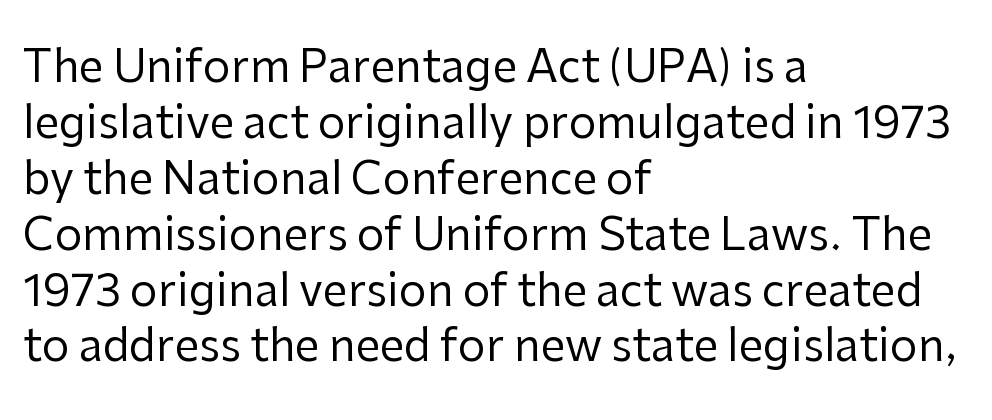
Beneath every word, the page is bare. Typographically, this falls in the sans-serif category. The face used here is proportionally spaced, like ordinary book or web type. This is the regular roman posture of the typeface. Compared with a typical body face, this is equally light or lighter still. Does the copy run flush right? No — it runs flush left.
